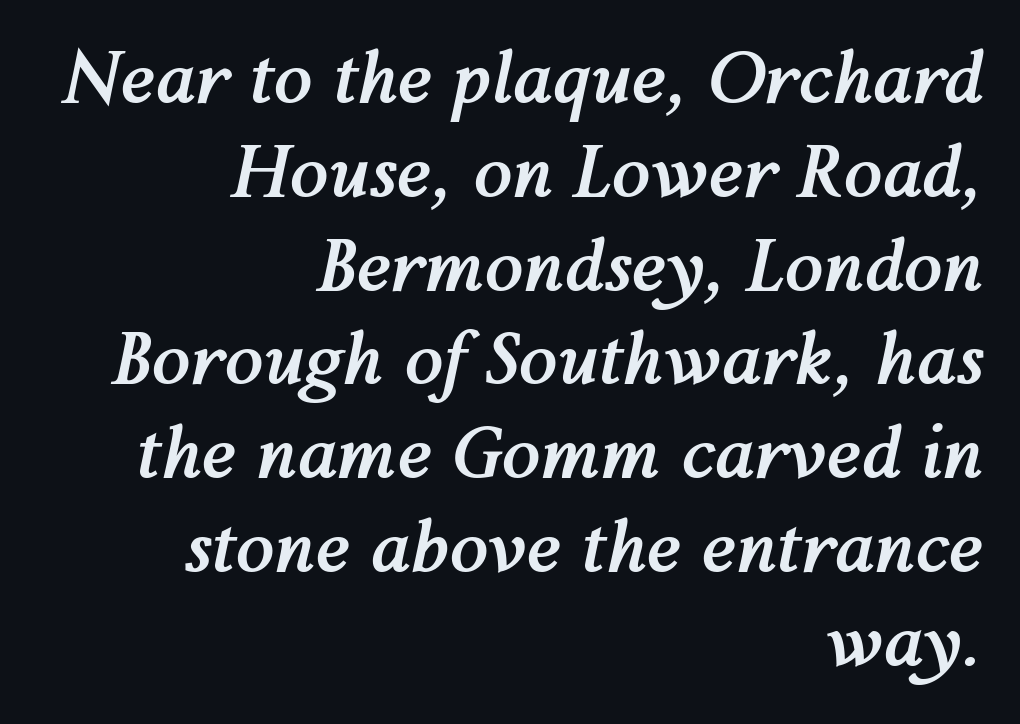
{"italic": "yes", "lean": "right", "slant_degrees": 12, "bold": "yes", "weight": "semibold", "width": "normal", "stroke_contrast": "medium", "x_height": "medium", "monospaced": "no", "underline": "no", "align": "right", "line_spacing": "normal", "line_spacing_ratio": 1.34, "letter_spacing": "normal", "letter_spacing_em": 0.0, "glyph_px": 70}
